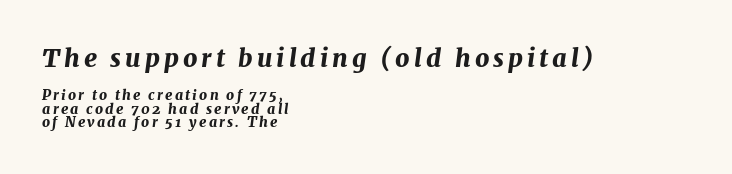
Q: Is the text bold? A: Yes.
Q: Is the text italic (slanted)? A: Yes, it leans right by about 7 degrees.
Q: Is the text underlined? A: No.
Q: How is the paragraph aligned? A: Left-aligned.
Q: Is the spacing between lines tight, normal or loose? A: Tight.
Q: Which block of text is set in a larger size, the first (top) or the second (bottom)? A: The first (top) one.
